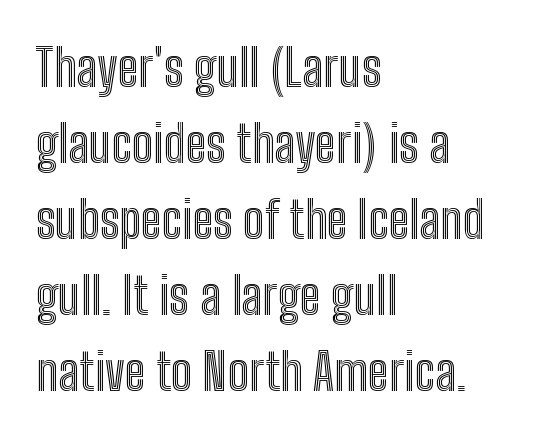
Q: Is the text italic (slanted)? A: No, it is upright.
Q: Is the text underlined? A: No.
Q: How is the paragraph aligned? A: Left-aligned.
Q: Is the spacing between letters normal or unusually wide? A: Normal.
Q: Is the spacing between lines tight, normal or loose? A: Normal.
Q: Width (condensed, normal, or wide)? A: Condensed.
Q: x-height? A: Medium.
Q: Monospaced? A: No.
